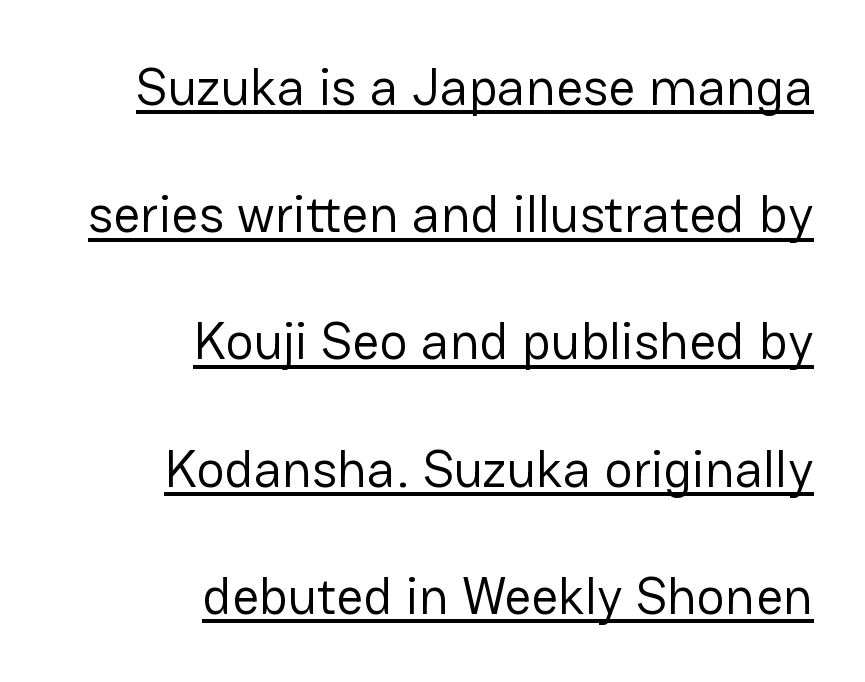
Q: Is the text bold? A: No.
Q: Is the text italic (slanted)? A: No, it is upright.
Q: Is the typeface a serif or a sans-serif typeface? A: Sans-serif.
Q: Is the text underlined? A: Yes.
Q: How is the paragraph aligned? A: Right-aligned.
Q: Is the spacing between letters normal or unusually wide? A: Normal.
Q: Is the spacing between lines tight, normal or loose? A: Loose.
Q: Width (condensed, normal, or wide)? A: Normal.
Q: Stroke contrast? A: Low.
Q: x-height? A: Medium.
Q: Monospaced? A: No.
